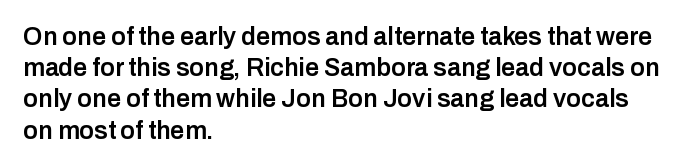
Q: Is the text bold? A: Semi-bold.
Q: Is the text italic (slanted)? A: No, it is upright.
Q: Is the text underlined? A: No.
Q: How is the paragraph aligned? A: Left-aligned.
Q: Is the spacing between letters normal or unusually wide? A: Normal.
Q: Is the spacing between lines tight, normal or loose? A: Normal.
